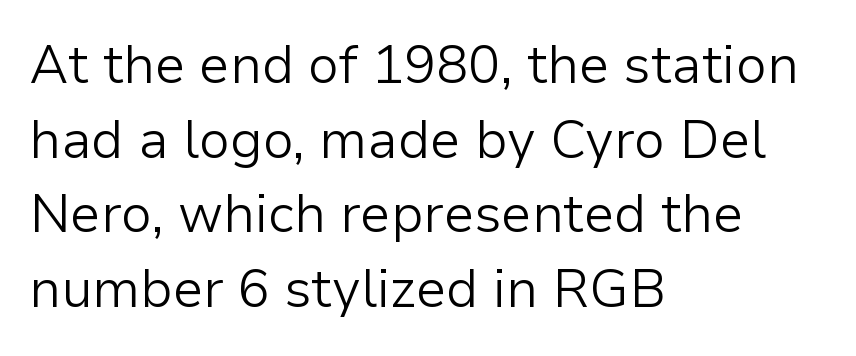
{"serif": "no", "italic": "no", "bold": "no", "weight": "light", "width": "normal", "stroke_contrast": "low", "x_height": "medium", "monospaced": "no", "underline": "no", "align": "left", "line_spacing": "normal", "line_spacing_ratio": 1.41, "letter_spacing": "normal", "letter_spacing_em": 0.0, "glyph_px": 53}
